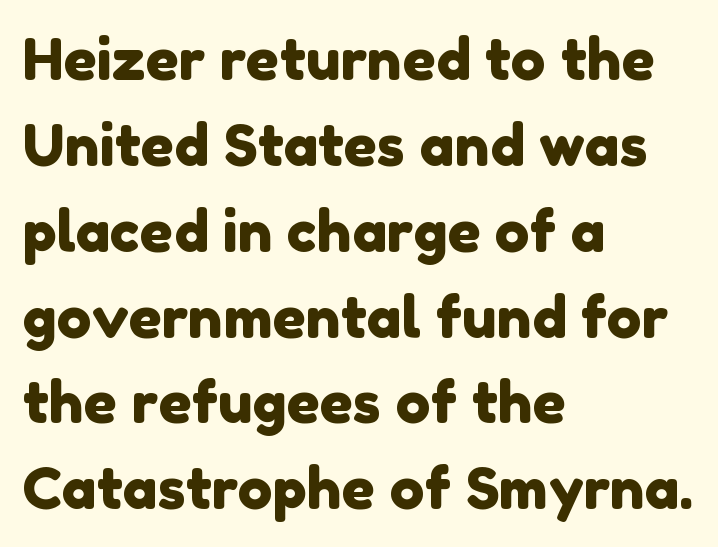
The image shows 58 px sans-serif type; set left-aligned, normal line spacing (1.48x), normal letter spacing, not underlined; low stroke contrast and a medium x-height.
